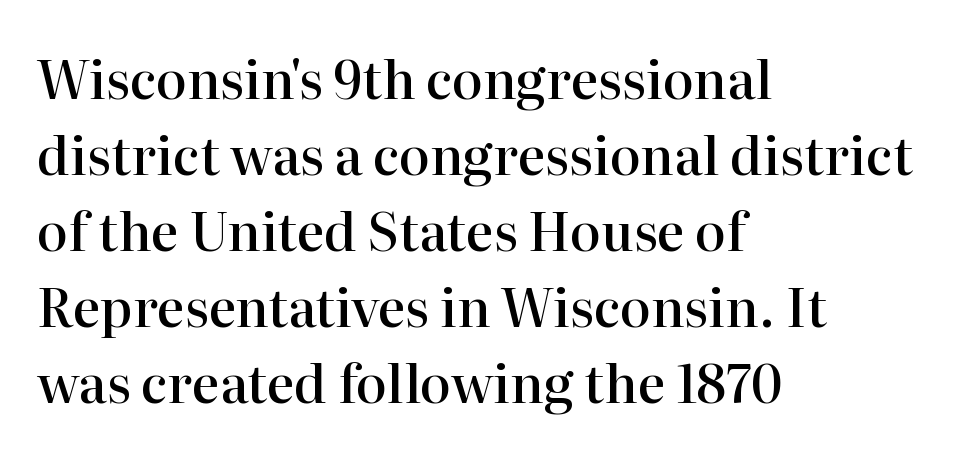
The image shows 52 px semibold serif type, upright; set left-aligned, normal line spacing (1.46x), normal letter spacing, not underlined; high stroke contrast and a medium x-height.
